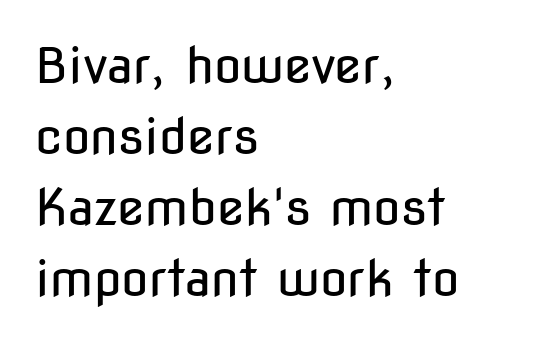
A normal amount of white space separates one row of letters from the next. The font family rendered here belongs to the sans-serif group. When letters stand straight like this, we call the style roman or upright. On a weight scale, this lands at 450 or below.
